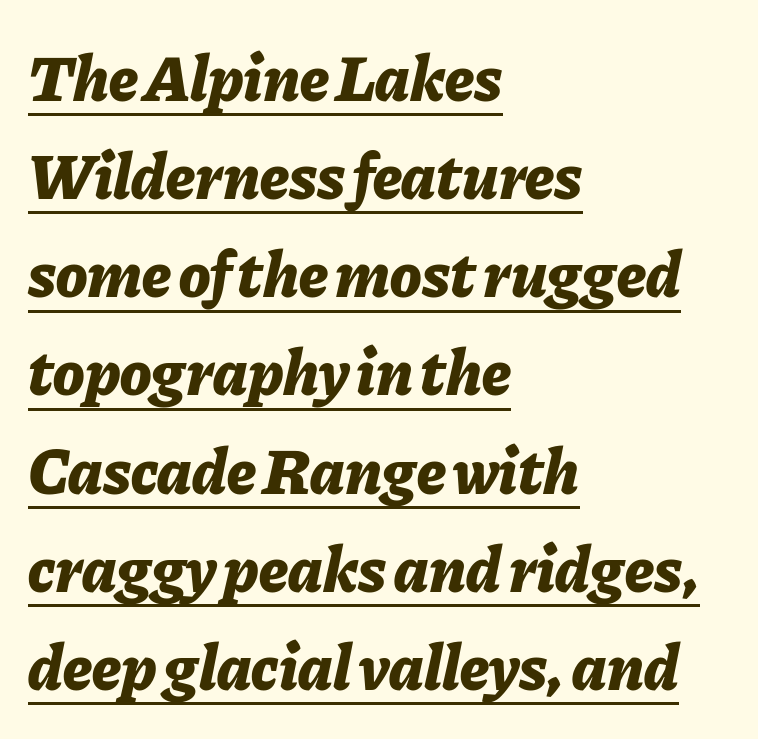
The image shows 65 px bold type, italic (leaning right); set left-aligned, normal line spacing (1.51x), normal letter spacing, underlined; low stroke contrast and a medium x-height.
